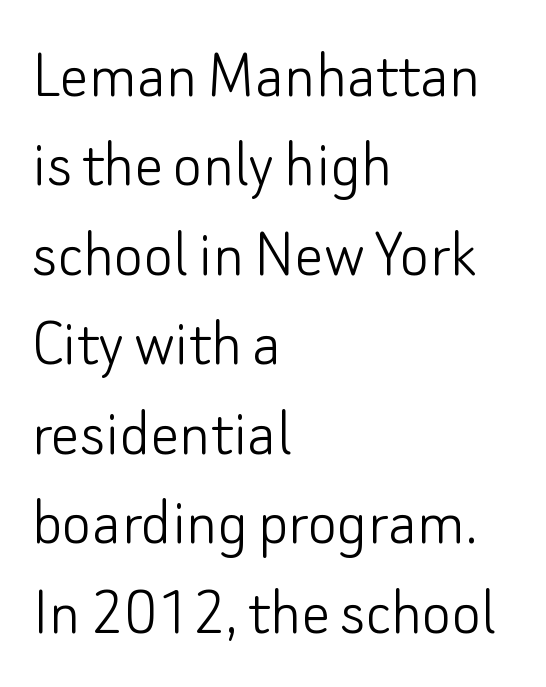
Q: Is the text bold? A: No.
Q: Is the text italic (slanted)? A: No, it is upright.
Q: Is the typeface a serif or a sans-serif typeface? A: Sans-serif.
Q: Is the text underlined? A: No.
Q: How is the paragraph aligned? A: Left-aligned.
Q: Is the spacing between letters normal or unusually wide? A: Normal.
Q: Is the spacing between lines tight, normal or loose? A: Normal.
Q: Width (condensed, normal, or wide)? A: Normal.
Q: Stroke contrast? A: Low.
Q: x-height? A: Small.
Q: Monospaced? A: No.
